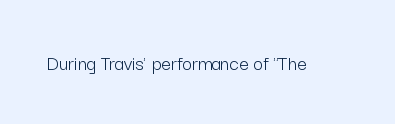
The image shows 21 px text type, upright; set normal letter spacing, not underlined.
